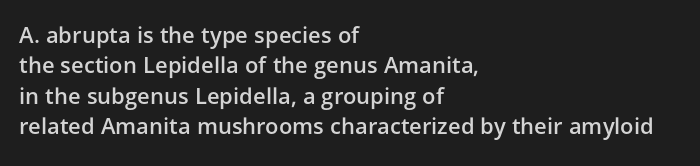
{"italic": "no", "bold": "semi", "underline": "no", "align": "left", "line_spacing": "normal", "line_spacing_ratio": 1.38, "letter_spacing": "normal", "letter_spacing_em": 0.0, "glyph_px": 22}
